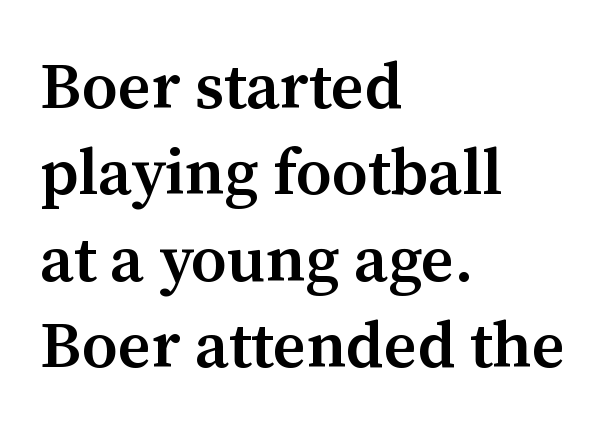
Standard letterfit; no display-style spreading of the glyphs. Each letter's strokes conclude with small projecting serifs. The typesetter chose a ragged-right arrangement here. Beneath every word, the page is bare. A typesetter would call this proportional, since set widths differ per character.
